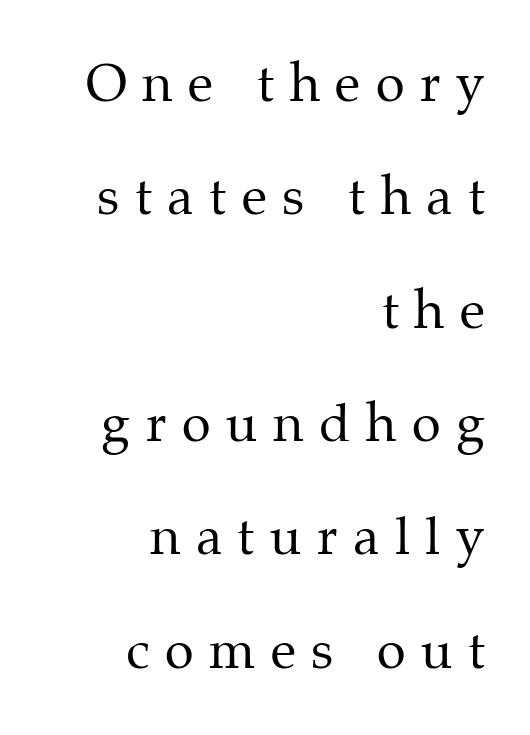
Quick note: interline space is abundant. Typeset ragged left — the right edge is the straight one. Tall strokes in this sample are plumb rather than angled. Note the varied advance widths — an 'i' is clearly narrower than an 'm'.
